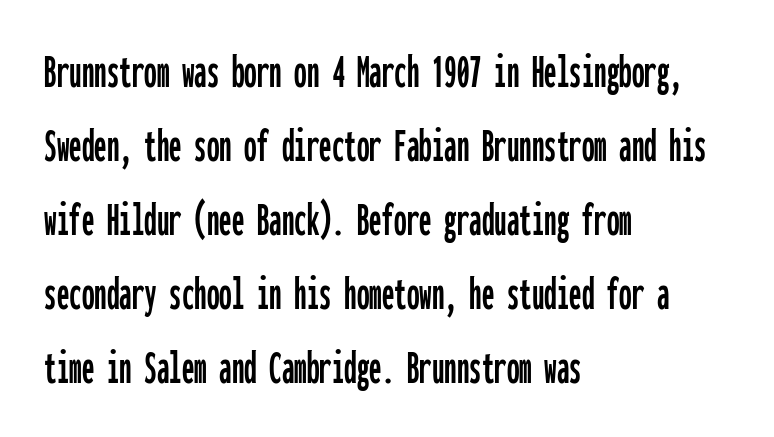
The image shows 50 px condensed sans-serif type, upright, monospaced; set left-aligned, normal line spacing (1.48x), normal letter spacing, not underlined; low stroke contrast and a medium x-height.
